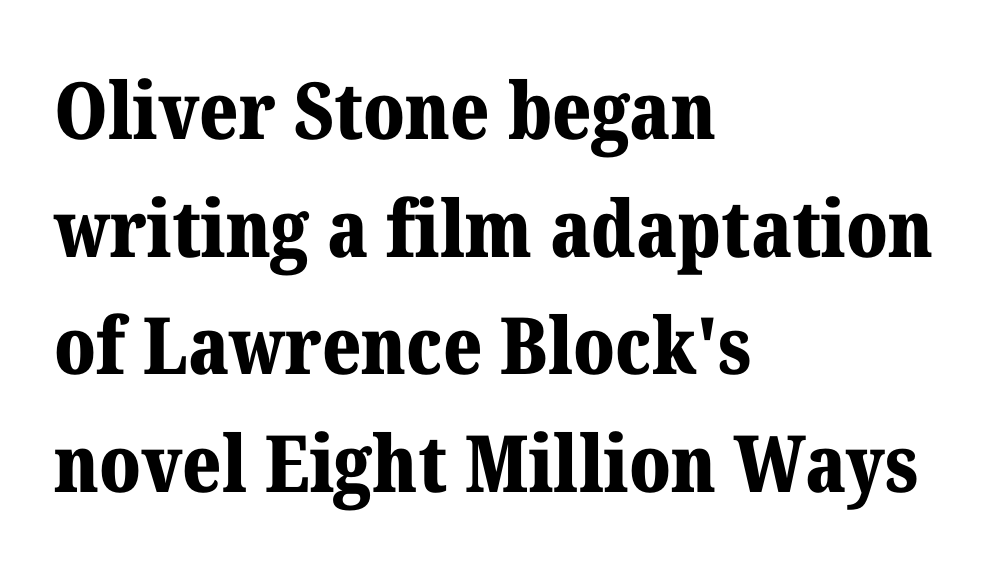
{"serif": "yes", "italic": "no", "bold": "yes", "weight": "bold", "width": "normal", "stroke_contrast": "medium", "x_height": "medium", "monospaced": "no", "underline": "no", "align": "left", "line_spacing": "normal", "line_spacing_ratio": 1.49, "letter_spacing": "normal", "letter_spacing_em": 0.0, "glyph_px": 79}
